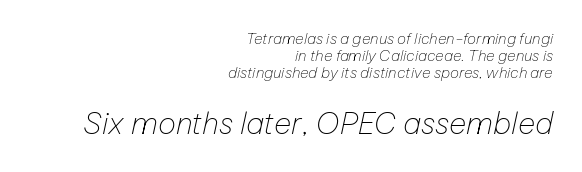
The image shows 30 px thin type, italic (leaning right); set right-aligned, tight line spacing (1.14x), normal letter spacing, not underlined; the second (bottom) block is 2.0x larger; low stroke contrast and a medium x-height.
